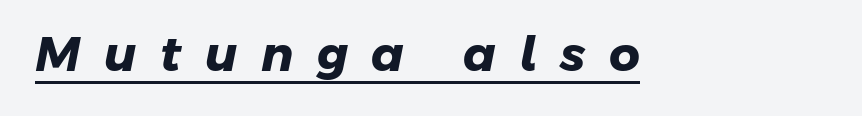
{"serif": "no", "bold": "yes", "weight": "heavy", "width": "normal", "stroke_contrast": "low", "x_height": "medium", "monospaced": "no", "underline": "yes", "letter_spacing": "wide", "letter_spacing_em": 0.49, "glyph_px": 48}
